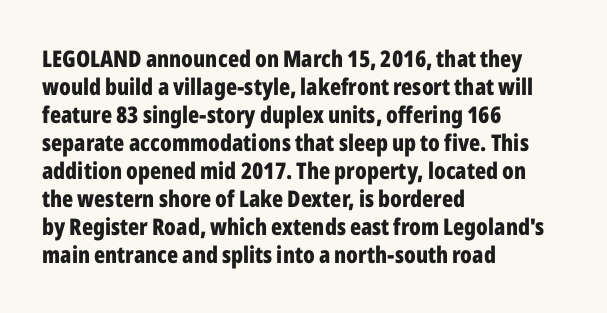
{"italic": "no", "bold": "yes", "underline": "no", "align": "left", "line_spacing_ratio": 1.22, "letter_spacing": "normal", "letter_spacing_em": 0.0, "glyph_px": 23}
